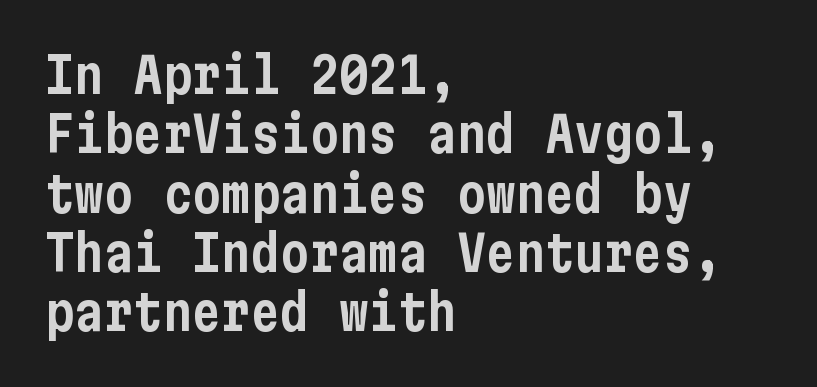
These lines keep a tight, regular rhythm from letter to letter. The foot of each line stays bare and open. Nothing sits at the stroke ends, so this counts as sans-serif. Casual observation: everything's shoved over to the left. Do the letters lean? They stand straight.
